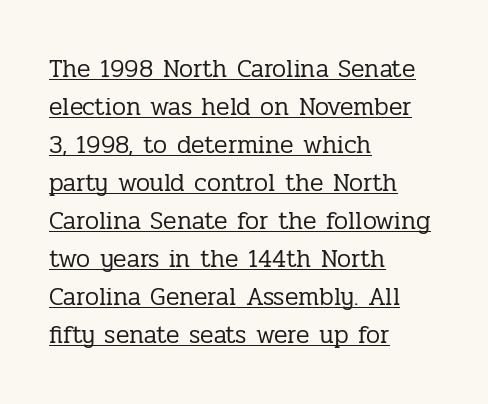
Q: Is the text bold? A: No.
Q: Is the text italic (slanted)? A: No, it is upright.
Q: Is the text underlined? A: Yes.
Q: How is the paragraph aligned? A: Left-aligned.
Q: Is the spacing between letters normal or unusually wide? A: Normal.
Q: Is the spacing between lines tight, normal or loose? A: Normal.
